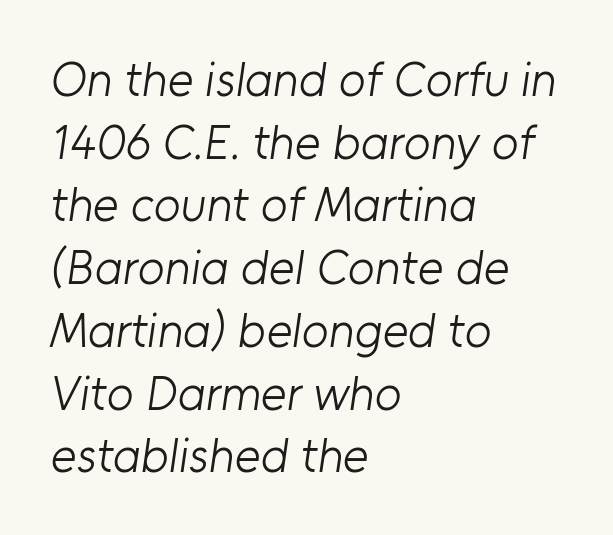
The image shows 49 px light sans-serif type; set left-aligned, normal line spacing (1.28x), normal letter spacing, not underlined; low stroke contrast and a medium x-height.
